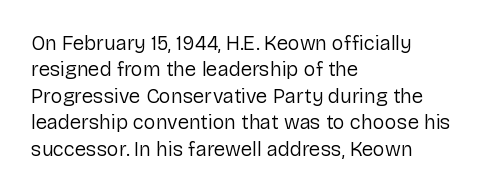
Q: Is the text bold? A: No.
Q: Is the text italic (slanted)? A: No, it is upright.
Q: Is the text underlined? A: No.
Q: How is the paragraph aligned? A: Left-aligned.
Q: Is the spacing between letters normal or unusually wide? A: Normal.
Q: Is the spacing between lines tight, normal or loose? A: Normal.
